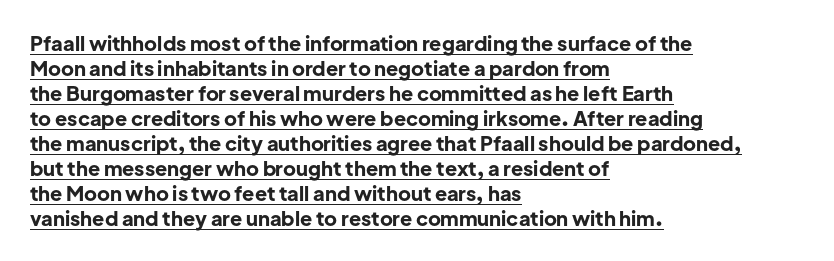
The image shows 20 px bold type, upright; set left-aligned, normal line spacing (1.25x), normal letter spacing, underlined.
